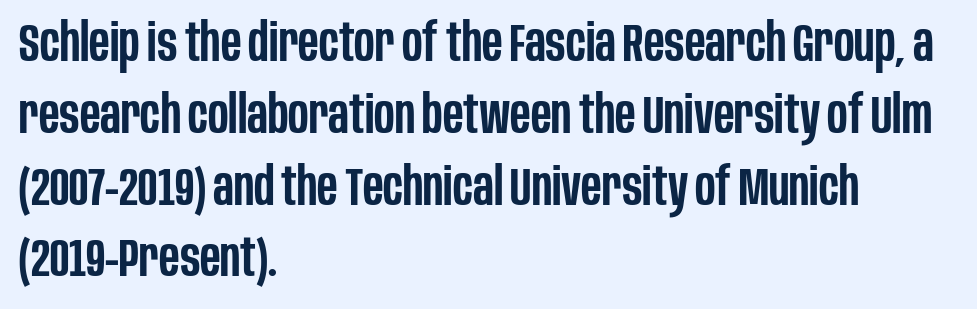
The rendering uses natural spacing where letterforms have individual widths. The type sits square on the baseline with zero lean. Interline gaps are of average width in this sample. Weight: semibold (demi).
